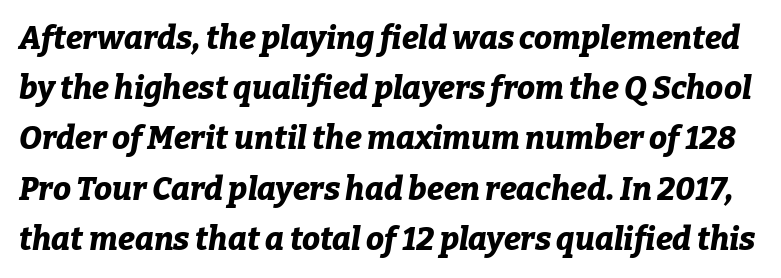
Emphasis-style slanted type is in use. These lines are rendered in a variable-pitch font. Each new line begins a customary step beneath the previous one. The font is running at its bold setting.
